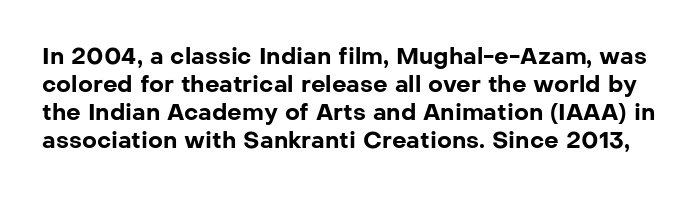
Q: Is the text bold? A: Yes.
Q: Is the text italic (slanted)? A: No, it is upright.
Q: Is the text underlined? A: No.
Q: Is the spacing between letters normal or unusually wide? A: Normal.
